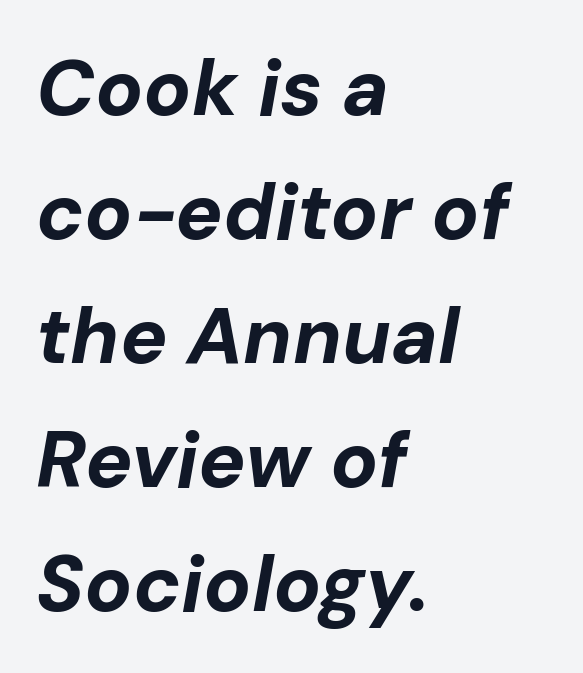
The image shows 79 px bold type, italic (leaning right); set left-aligned, normal line spacing (1.57x), normal letter spacing, not underlined; low stroke contrast and a medium x-height.
